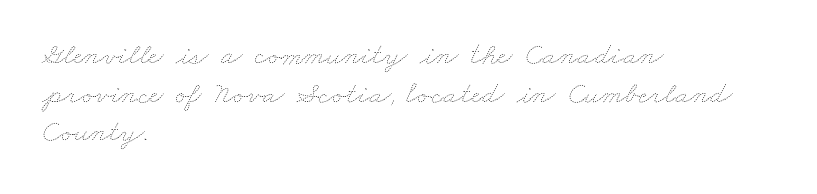
The image shows 31 px thin, wide type; set left-aligned, normal line spacing (1.25x), normal letter spacing, not underlined; low stroke contrast and a small x-height.
